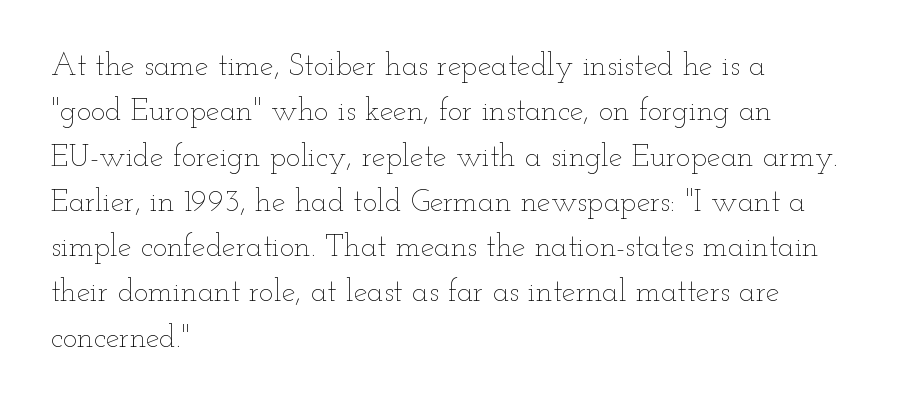
{"italic": "no", "bold": "no", "weight": "thin", "width": "wide", "stroke_contrast": "low", "x_height": "small", "monospaced": "no", "underline": "no", "align": "left", "line_spacing": "normal", "line_spacing_ratio": 1.46, "letter_spacing": "normal", "letter_spacing_em": 0.0, "glyph_px": 31}
